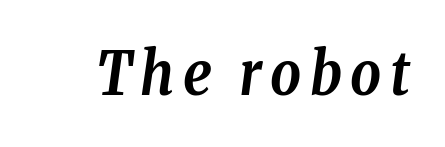
The image shows 60 px semibold, condensed serif type, italic (leaning right); set not underlined; low stroke contrast and a medium x-height.
